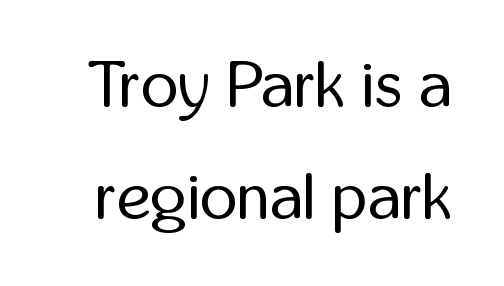
Do the letters lean? They stand straight. Clear beneath every line of the passage. The font is comparable to plain body text, perhaps lighter. Does the type have serifs? No, each stem ends abruptly. A typesetter would call this proportional, since set widths differ per character. These lines keep a tight, regular rhythm from letter to letter.
